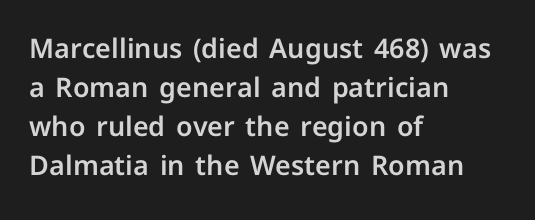
Q: Is the text italic (slanted)? A: No, it is upright.
Q: Is the text underlined? A: No.
Q: How is the paragraph aligned? A: Left-aligned.
Q: Is the spacing between letters normal or unusually wide? A: Normal.
Q: Is the spacing between lines tight, normal or loose? A: Normal.
